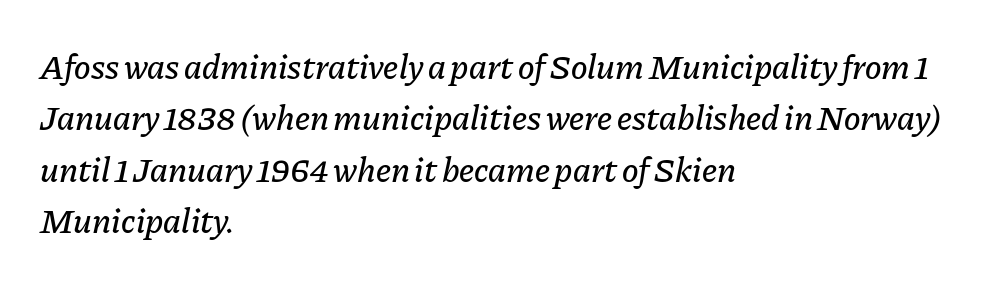
Q: Is the text italic (slanted)? A: Yes, it leans right by about 11 degrees.
Q: Is the text underlined? A: No.
Q: How is the paragraph aligned? A: Left-aligned.
Q: Is the spacing between letters normal or unusually wide? A: Normal.
Q: Is the spacing between lines tight, normal or loose? A: Normal.
Q: Width (condensed, normal, or wide)? A: Normal.
Q: Stroke contrast? A: Low.
Q: x-height? A: Medium.
Q: Monospaced? A: No.
